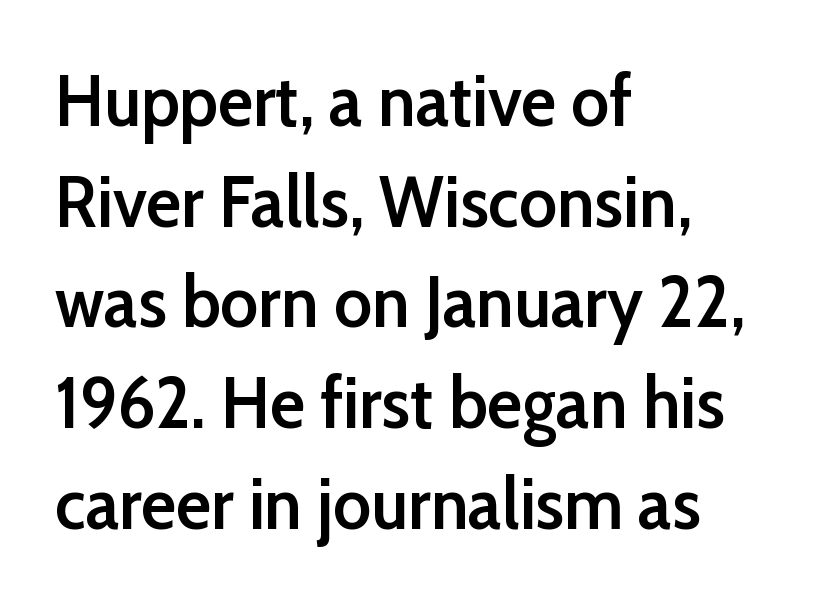
The face used here is proportionally spaced, like ordinary book or web type. On the weight axis this lands at semibold, roughly 600. Leading matches the norm, producing a regular column. The gaps between neighbouring characters are ordinary and unremarkable. These lines were composed using upright roman letters. Decoration check: the copy has no underline.
